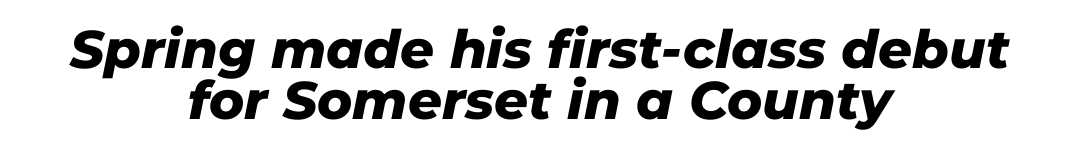
Q: Is the text bold? A: Yes.
Q: Is the text italic (slanted)? A: Yes, it leans right by about 11 degrees.
Q: Is the text underlined? A: No.
Q: How is the paragraph aligned? A: Centered.
Q: Is the spacing between letters normal or unusually wide? A: Normal.
Q: Is the spacing between lines tight, normal or loose? A: Tight.
Q: Width (condensed, normal, or wide)? A: Normal.
Q: Stroke contrast? A: Low.
Q: x-height? A: Medium.
Q: Monospaced? A: No.
